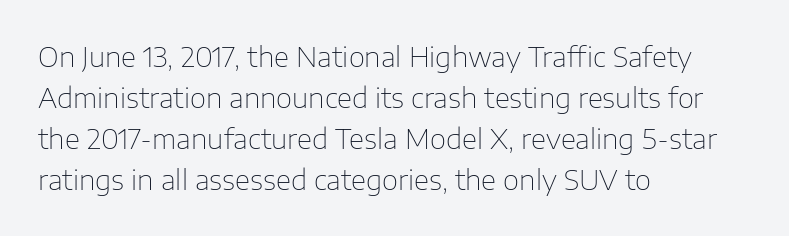
Q: Is the text bold? A: No.
Q: Is the text italic (slanted)? A: No, it is upright.
Q: Is the typeface a serif or a sans-serif typeface? A: Sans-serif.
Q: Is the text underlined? A: No.
Q: How is the paragraph aligned? A: Left-aligned.
Q: Is the spacing between letters normal or unusually wide? A: Normal.
Q: Is the spacing between lines tight, normal or loose? A: Normal.
Q: Width (condensed, normal, or wide)? A: Normal.
Q: Stroke contrast? A: Low.
Q: x-height? A: Medium.
Q: Monospaced? A: No.
